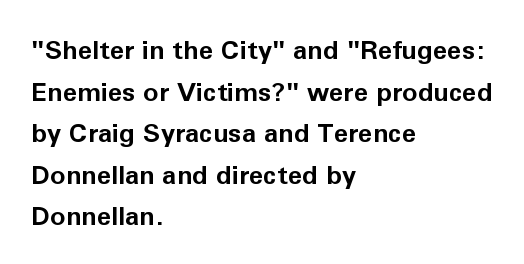
{"italic": "no", "bold": "yes", "underline": "no", "align": "left", "line_spacing": "normal", "line_spacing_ratio": 1.6, "letter_spacing": "normal", "letter_spacing_em": 0.0, "glyph_px": 26}
